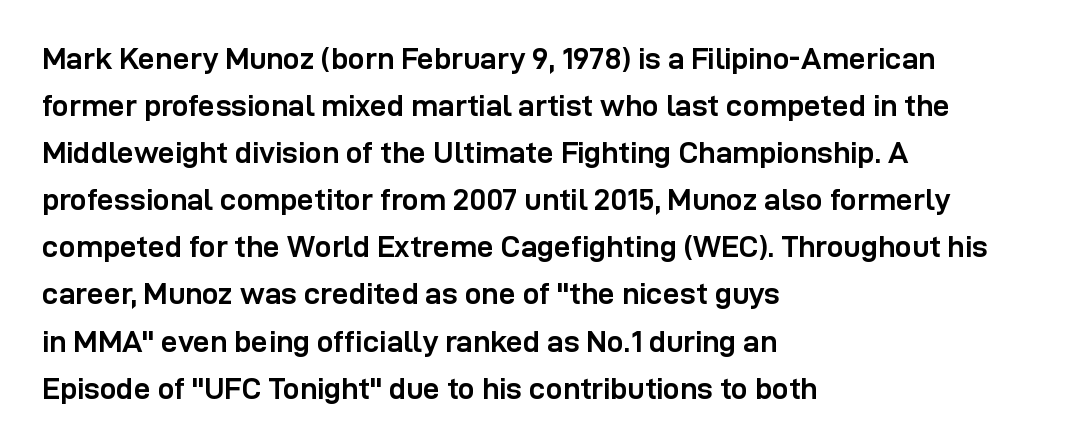
Posture: vertical. On the weight axis this lands at bold, roughly 700. Vertically, the passage feels balanced, rows spaced as you'd expect. Each letter's strokes conclude bluntly, with no projecting serifs. The passage shown has conventional tracking throughout. Varying glyph widths throughout — classic text-font behaviour.
